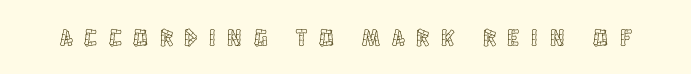
Q: Is the text italic (slanted)? A: No, it is upright.
Q: Is the text underlined? A: No.
Q: Is the spacing between letters normal or unusually wide? A: Unusually wide.
